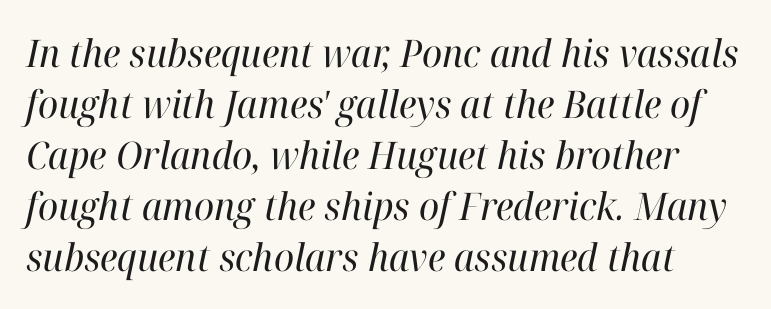
Q: Is the text bold? A: No.
Q: Is the text italic (slanted)? A: Yes, it leans right by about 12 degrees.
Q: Is the typeface a serif or a sans-serif typeface? A: Serif.
Q: Is the text underlined? A: No.
Q: Is the spacing between letters normal or unusually wide? A: Normal.
Q: Is the spacing between lines tight, normal or loose? A: Normal.
Q: Width (condensed, normal, or wide)? A: Normal.
Q: Stroke contrast? A: High.
Q: x-height? A: Medium.
Q: Monospaced? A: No.
